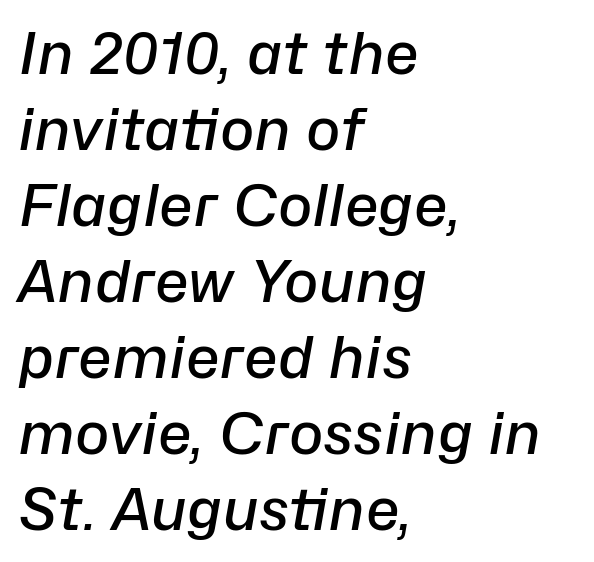
Q: Is the text bold? A: Semi-bold.
Q: Is the text italic (slanted)? A: Yes, it leans right by about 10 degrees.
Q: Is the text underlined? A: No.
Q: How is the paragraph aligned? A: Left-aligned.
Q: Is the spacing between letters normal or unusually wide? A: Normal.
Q: Is the spacing between lines tight, normal or loose? A: Normal.
Q: Width (condensed, normal, or wide)? A: Normal.
Q: Stroke contrast? A: Low.
Q: x-height? A: Medium.
Q: Monospaced? A: No.
